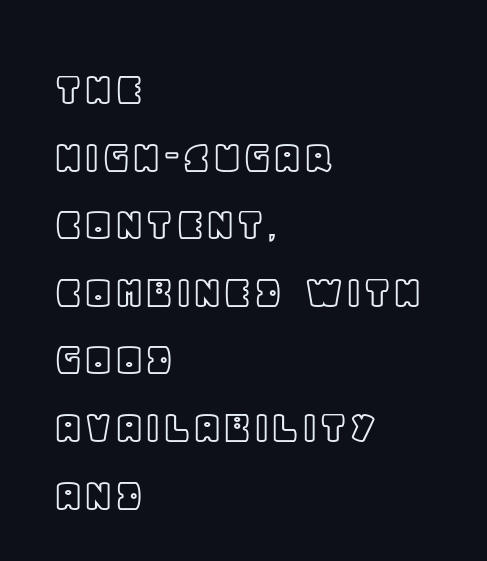
The image shows 49 px text type, upright; set left-aligned, normal line spacing (1.38x), normal letter spacing, not underlined; a large x-height.
